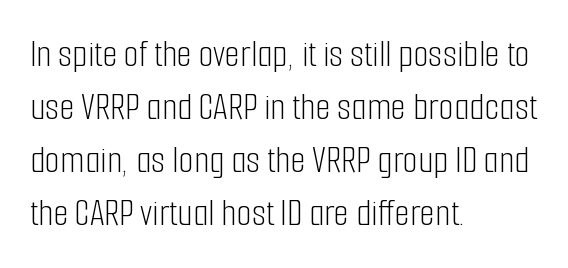
{"serif": "no", "italic": "no", "bold": "no", "weight": "light", "width": "condensed", "stroke_contrast": "low", "x_height": "medium", "monospaced": "no", "underline": "no", "align": "left", "line_spacing": "normal", "line_spacing_ratio": 1.36, "letter_spacing": "normal", "letter_spacing_em": 0.0, "glyph_px": 39}
